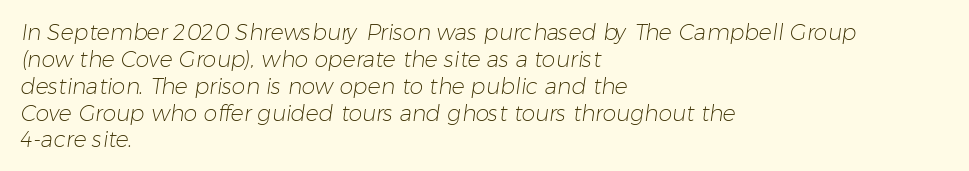
The image shows 22 px text type; set left-aligned, line spacing 1.22x, normal letter spacing, not underlined.
